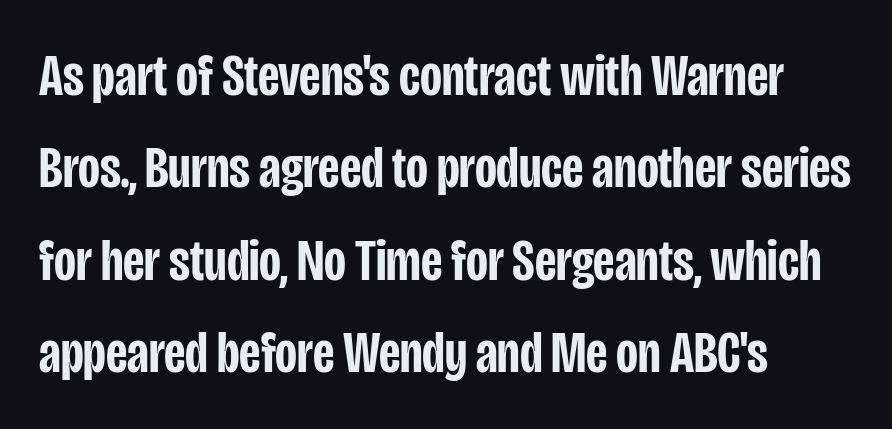
Normally led — the rows are evenly, conventionally spaced. What weight is shown? A semibold, between regular and bold. Varying glyph widths throughout — classic text-font behaviour. The string is rendered with underlining switched off.
